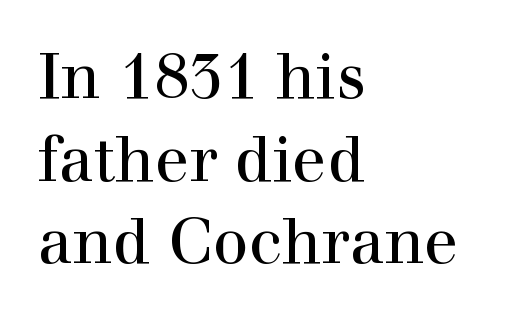
The image shows 63 px serif type, upright; set left-aligned, normal line spacing (1.31x), normal letter spacing, not underlined; a medium x-height.
